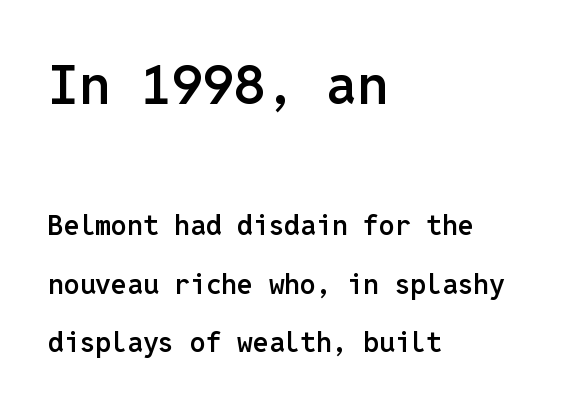
The image shows 55 px semibold sans-serif type, upright, monospaced; set left-aligned, loose line spacing (2.08x), normal letter spacing, not underlined; the first (top) block is 1.96x larger; low stroke contrast and a medium x-height.
